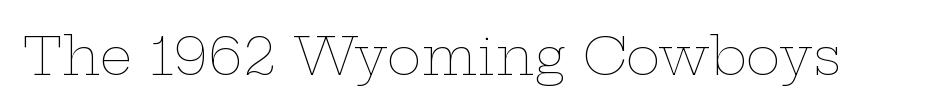
{"italic": "no", "bold": "no", "weight": "thin", "width": "wide", "stroke_contrast": "low", "x_height": "medium", "monospaced": "no", "underline": "no", "letter_spacing": "normal", "letter_spacing_em": 0.0, "glyph_px": 52}
